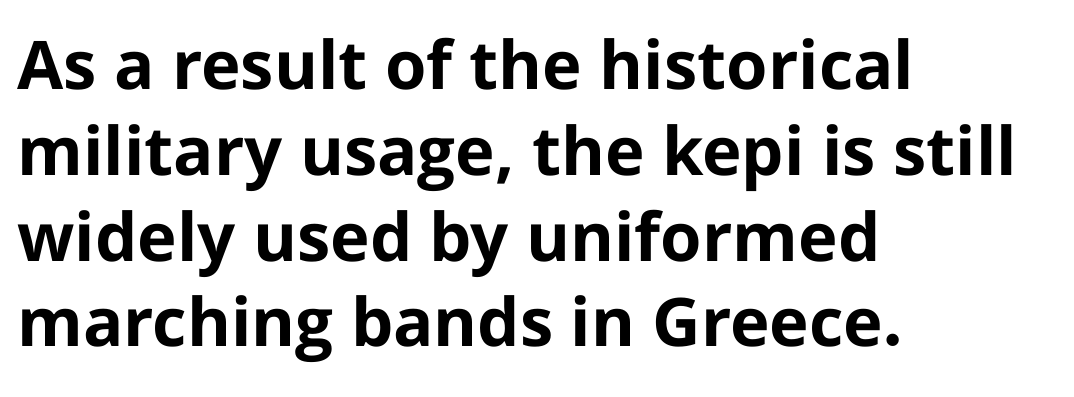
Every row of glyphs begins at an identical x-position on the left. Heavy-handed strokes throughout: this text is bold. Check where the strokes stop: nothing finishes them off — pure sans. Unlike italic type, these characters show no tilt at all.
